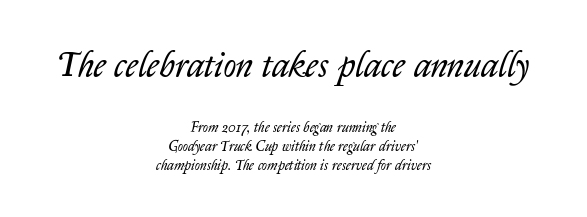
The image shows 35 px regular-weight type, italic (leaning right); set centered, normal line spacing (1.37x), normal letter spacing, not underlined; the first (top) block is 2.5x larger; low stroke contrast and a medium x-height.
